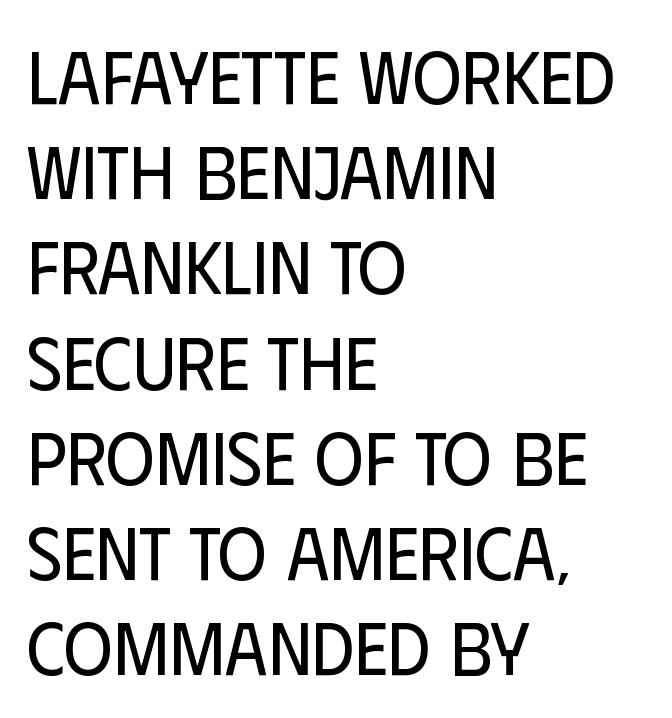
The image shows 75 px regular-weight, condensed sans-serif type, upright; set left-aligned, normal line spacing (1.27x), normal letter spacing, not underlined; low stroke contrast and a large x-height.
